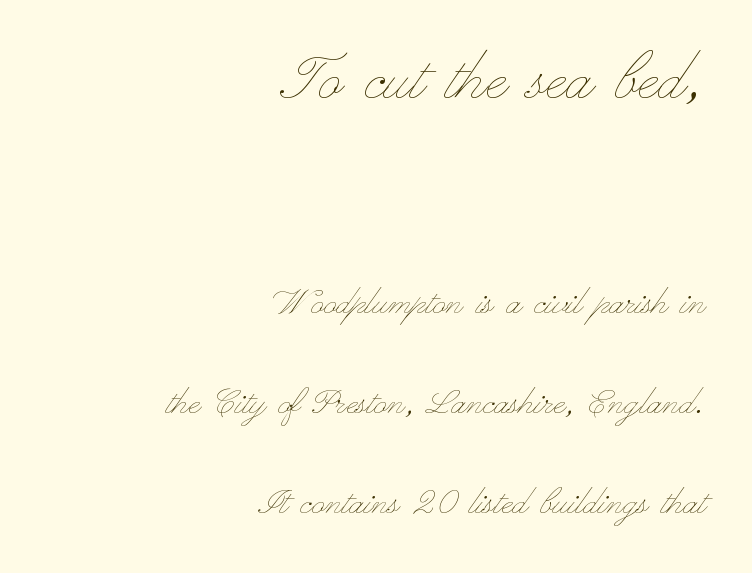
{"bold": "no", "weight": "thin", "width": "wide", "stroke_contrast": "low", "x_height": "small", "monospaced": "no", "underline": "no", "align": "right", "line_spacing": "loose", "line_spacing_ratio": 2.33, "letter_spacing": "normal", "letter_spacing_em": 0.0, "larger_block": "first", "size_ratio": 1.77, "glyph_px": 76}
